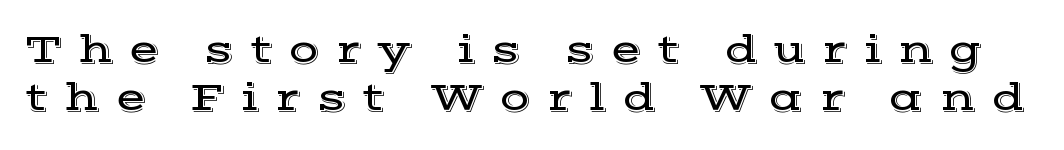
Q: Is the text italic (slanted)? A: No, it is upright.
Q: Is the typeface a serif or a sans-serif typeface? A: Serif.
Q: Is the text underlined? A: No.
Q: Is the spacing between letters normal or unusually wide? A: Unusually wide.
Q: Width (condensed, normal, or wide)? A: Wide.
Q: x-height? A: Medium.
Q: Monospaced? A: No.
